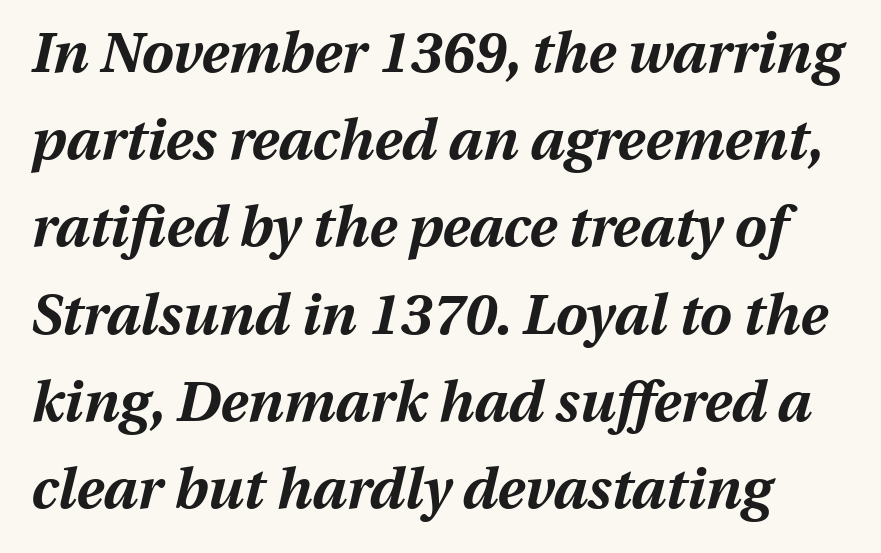
{"italic": "yes", "lean": "right", "slant_degrees": 13, "bold": "yes", "weight": "bold", "width": "normal", "stroke_contrast": "medium", "x_height": "medium", "monospaced": "no", "underline": "no", "align": "left", "line_spacing": "normal", "line_spacing_ratio": 1.53, "letter_spacing": "normal", "letter_spacing_em": 0.0, "glyph_px": 57}
